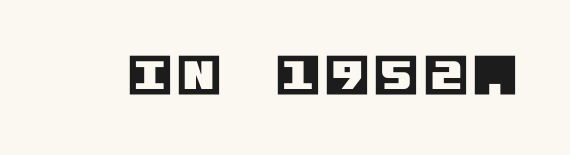
Underline: absent. Style check: upright.
